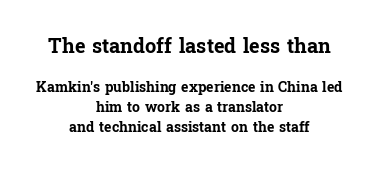
{"italic": "no", "bold": "yes", "underline": "no", "align": "center", "line_spacing": "normal", "line_spacing_ratio": 1.44, "letter_spacing": "normal", "letter_spacing_em": 0.0, "larger_block": "first", "size_ratio": 1.43, "glyph_px": 20}
